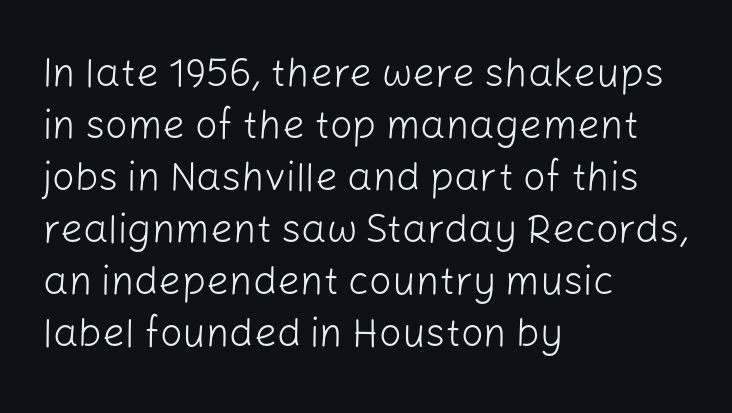
The image shows 40 px light sans-serif type, upright; set left-aligned, normal line spacing (1.3x), normal letter spacing, not underlined; low stroke contrast and a medium x-height.
